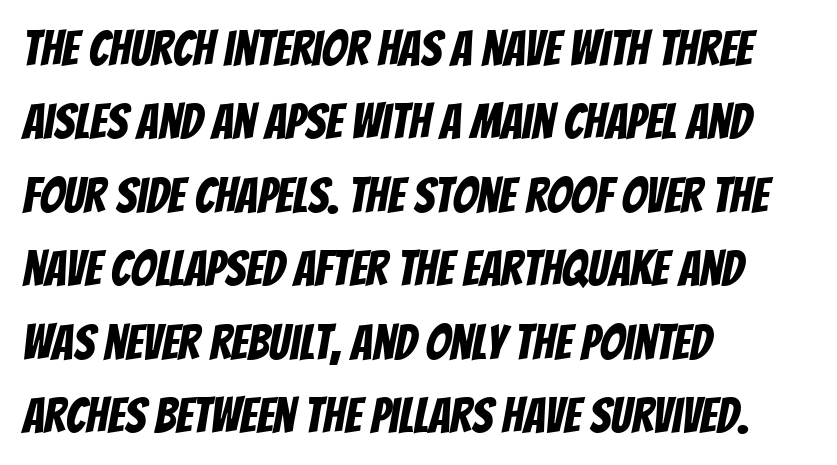
{"serif": "no", "width": "condensed", "stroke_contrast": "low", "x_height": "large", "monospaced": "no", "underline": "no", "align": "left", "line_spacing": "normal", "line_spacing_ratio": 1.5, "letter_spacing": "normal", "letter_spacing_em": 0.0, "glyph_px": 49}
